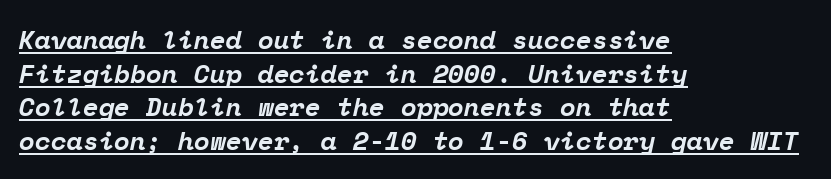
Q: Is the text bold? A: Yes.
Q: Is the text italic (slanted)? A: Yes, it leans right by about 12 degrees.
Q: Is the text underlined? A: Yes.
Q: How is the paragraph aligned? A: Left-aligned.
Q: Is the spacing between letters normal or unusually wide? A: Normal.
Q: Is the spacing between lines tight, normal or loose? A: Normal.
